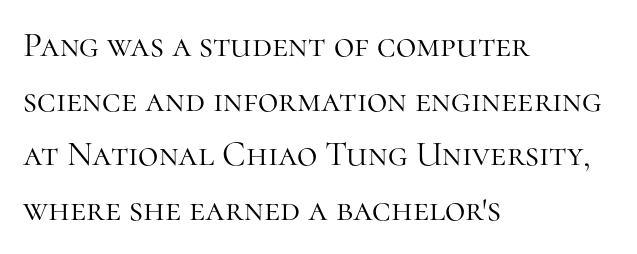
The image shows 35 px light serif type, upright; set left-aligned, normal line spacing (1.56x), normal letter spacing, not underlined; high stroke contrast and a medium x-height.
